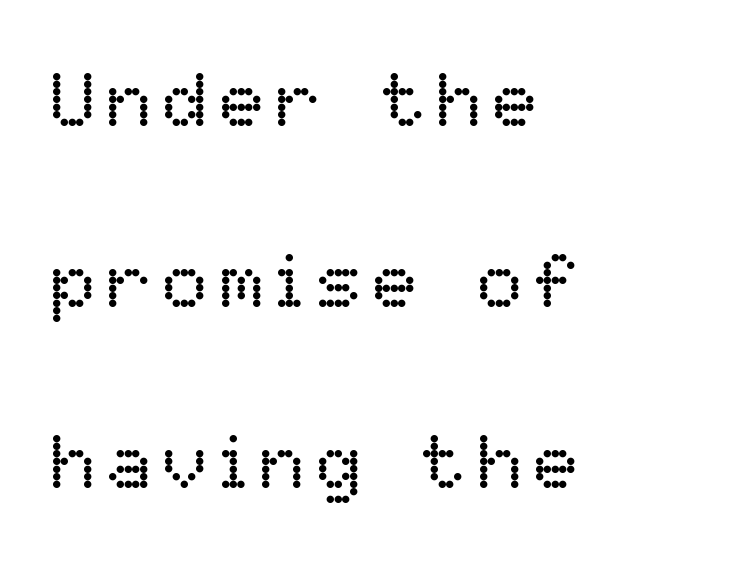
{"italic": "no", "bold": "no", "weight": "regular", "width": "normal", "stroke_contrast": "low", "x_height": "medium", "monospaced": "no", "underline": "no", "align": "left", "line_spacing": "loose", "line_spacing_ratio": 2.35, "glyph_px": 77}
